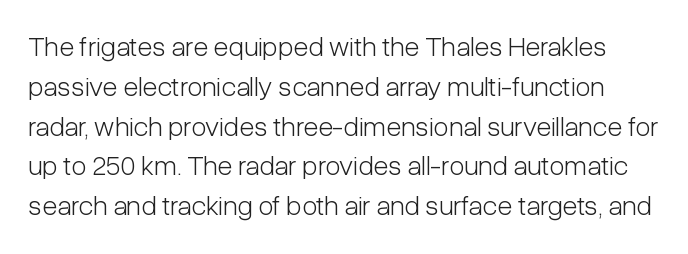
Q: Is the text bold? A: No.
Q: Is the text italic (slanted)? A: No, it is upright.
Q: Is the typeface a serif or a sans-serif typeface? A: Sans-serif.
Q: Is the text underlined? A: No.
Q: Is the spacing between letters normal or unusually wide? A: Normal.
Q: Is the spacing between lines tight, normal or loose? A: Normal.
Q: Width (condensed, normal, or wide)? A: Condensed.
Q: Stroke contrast? A: Low.
Q: x-height? A: Medium.
Q: Monospaced? A: No.
